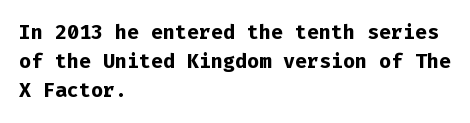
{"italic": "no", "bold": "yes", "underline": "no", "align": "left", "line_spacing": "normal", "line_spacing_ratio": 1.44, "letter_spacing": "normal", "letter_spacing_em": 0.0, "glyph_px": 20}
